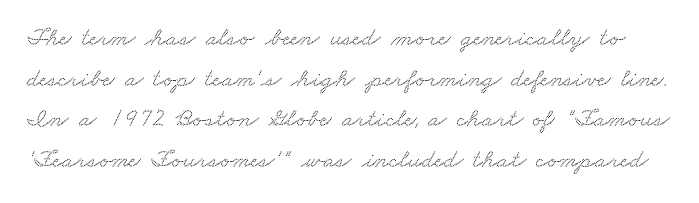
Q: Is the text underlined? A: No.
Q: Is the spacing between letters normal or unusually wide? A: Normal.
Q: Is the spacing between lines tight, normal or loose? A: Normal.
